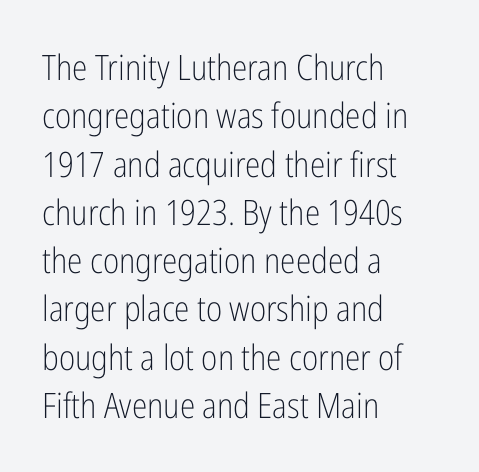
The image shows 35 px light, condensed sans-serif type, upright; set left-aligned, normal line spacing (1.38x), normal letter spacing, not underlined; low stroke contrast and a medium x-height.
